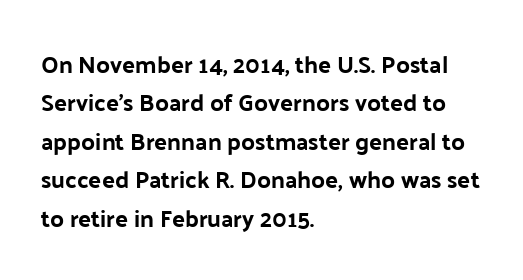
{"italic": "no", "bold": "yes", "underline": "no", "align": "left", "line_spacing": "normal", "line_spacing_ratio": 1.6, "letter_spacing": "normal", "letter_spacing_em": 0.0, "glyph_px": 24}
